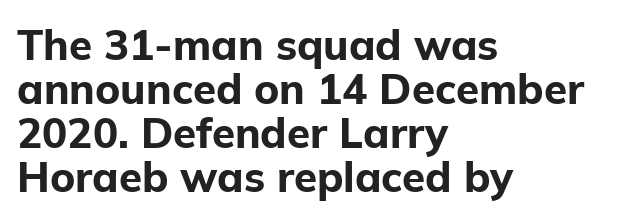
The image shows 42 px bold sans-serif type, upright; set left-aligned, tight line spacing (1.05x), normal letter spacing, not underlined; low stroke contrast and a medium x-height.
